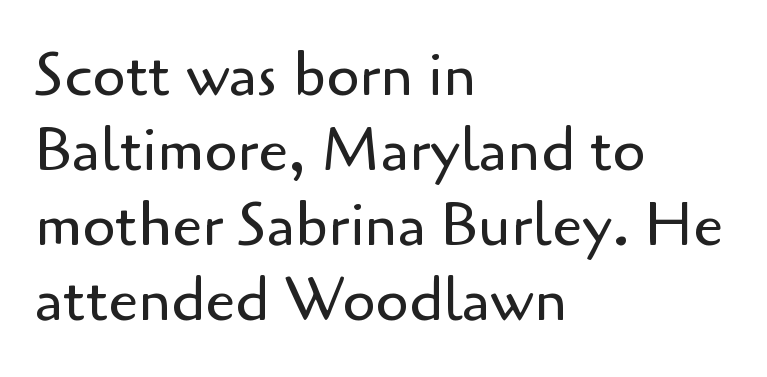
Glyph-to-glyph distance matches everyday printed text. Note the varied advance widths — an 'i' is clearly narrower than an 'm'. Leading matches the norm, producing a regular column. A classic flush-left, rag-right setting is used for this passage.
